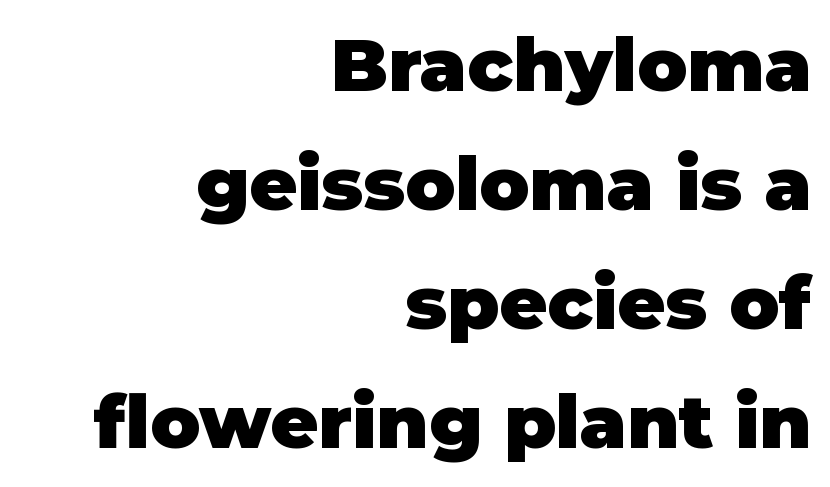
Q: Is the text bold? A: Yes.
Q: Is the text italic (slanted)? A: No, it is upright.
Q: Is the typeface a serif or a sans-serif typeface? A: Sans-serif.
Q: Is the text underlined? A: No.
Q: How is the paragraph aligned? A: Right-aligned.
Q: Is the spacing between letters normal or unusually wide? A: Normal.
Q: Is the spacing between lines tight, normal or loose? A: Normal.
Q: Width (condensed, normal, or wide)? A: Normal.
Q: Stroke contrast? A: Low.
Q: x-height? A: Large.
Q: Monospaced? A: No.
